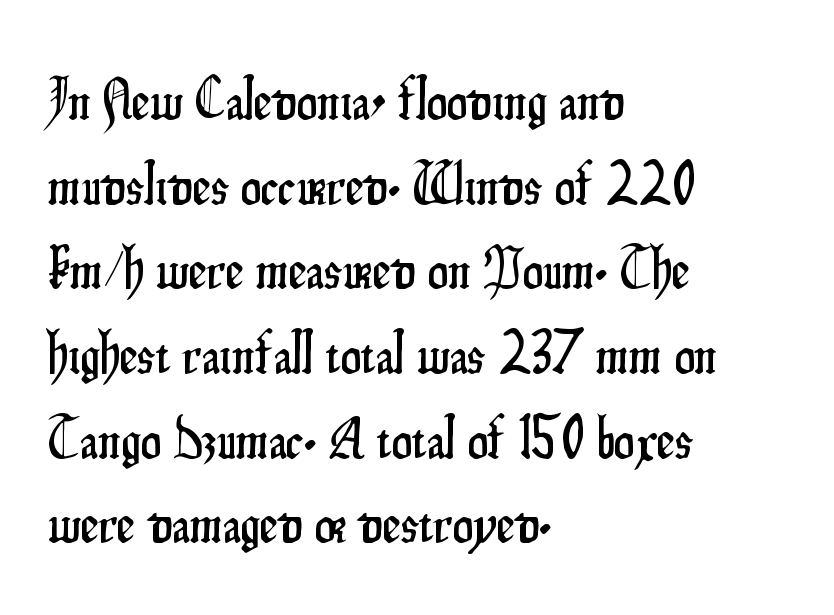
Q: Is the text italic (slanted)? A: No, it is upright.
Q: Is the typeface a serif or a sans-serif typeface? A: Sans-serif.
Q: Is the text underlined? A: No.
Q: How is the paragraph aligned? A: Left-aligned.
Q: Is the spacing between letters normal or unusually wide? A: Normal.
Q: Is the spacing between lines tight, normal or loose? A: Normal.
Q: Width (condensed, normal, or wide)? A: Condensed.
Q: Stroke contrast? A: Low.
Q: x-height? A: Small.
Q: Monospaced? A: No.
